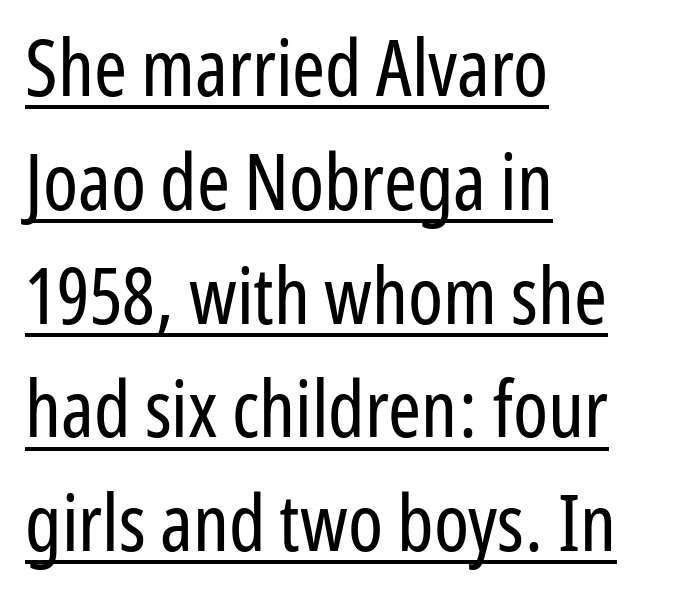
The image shows 79 px regular-weight, condensed sans-serif type, upright; set left-aligned, normal line spacing (1.44x), normal letter spacing, underlined; low stroke contrast and a medium x-height.
